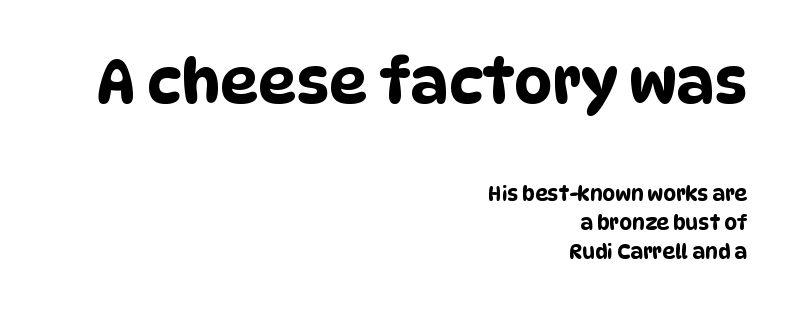
Think of a printed novel: that variable character pitch is what you see here. Tracking here is standard; glyphs follow each other at the usual distance. Is the lower block the larger one? No — the upper block carries the bigger type. This block has exactly the height ordinary leading produces.
